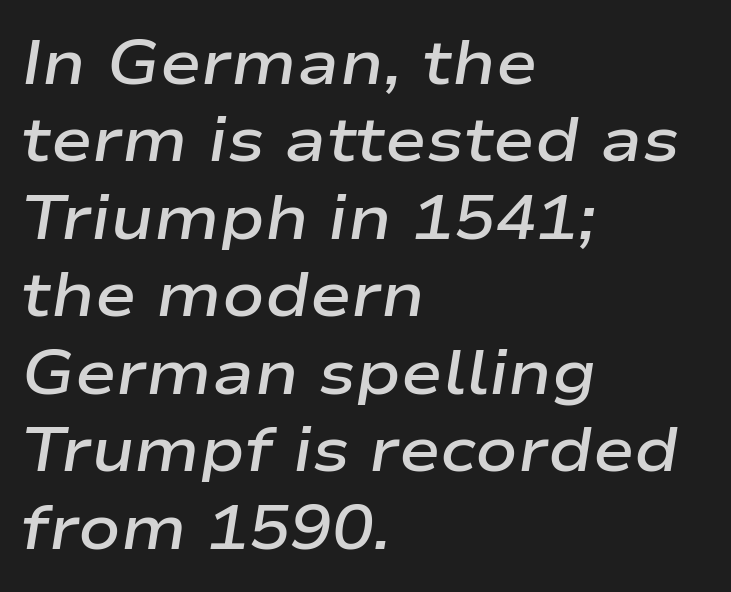
{"italic": "yes", "lean": "right", "slant_degrees": 9, "bold": "semi", "weight": "semibold", "width": "wide", "stroke_contrast": "low", "x_height": "medium", "monospaced": "no", "underline": "no", "align": "left", "line_spacing": "normal", "line_spacing_ratio": 1.25, "letter_spacing": "normal", "letter_spacing_em": 0.0, "glyph_px": 62}
